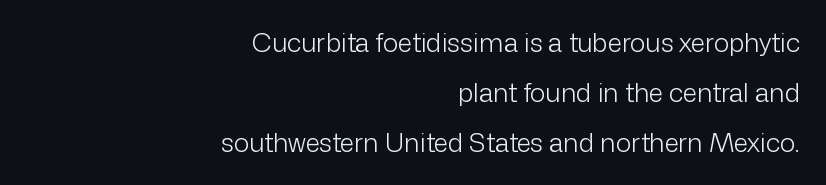
Q: Is the text bold? A: No.
Q: Is the text italic (slanted)? A: No, it is upright.
Q: Is the text underlined? A: No.
Q: How is the paragraph aligned? A: Right-aligned.
Q: Is the spacing between letters normal or unusually wide? A: Normal.
Q: Is the spacing between lines tight, normal or loose? A: Loose.
